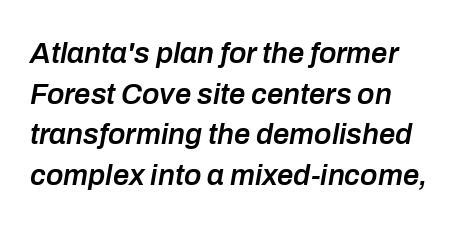
The image shows 29 px semibold type, italic (leaning right); set left-aligned, normal line spacing (1.4x), normal letter spacing, not underlined; low stroke contrast and a medium x-height.
